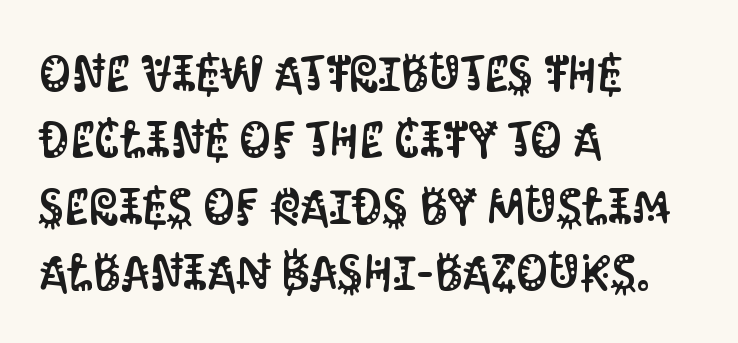
The image shows 50 px condensed sans-serif type, upright; set left-aligned, normal line spacing (1.33x), normal letter spacing, not underlined; medium stroke contrast and a large x-height.
